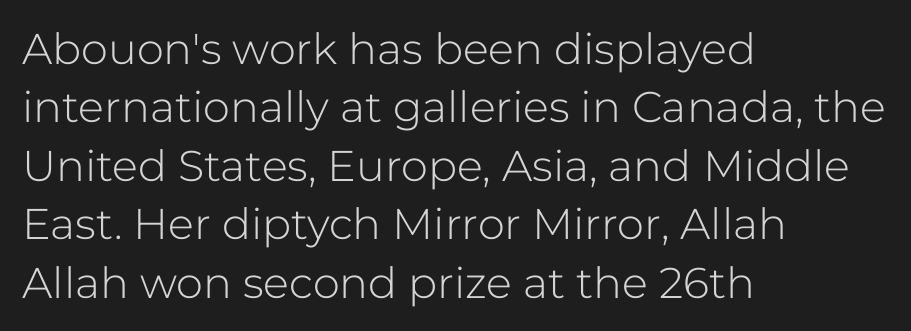
Q: Is the text bold? A: No.
Q: Is the text italic (slanted)? A: No, it is upright.
Q: Is the typeface a serif or a sans-serif typeface? A: Sans-serif.
Q: Is the text underlined? A: No.
Q: How is the paragraph aligned? A: Left-aligned.
Q: Is the spacing between letters normal or unusually wide? A: Normal.
Q: Is the spacing between lines tight, normal or loose? A: Normal.
Q: Width (condensed, normal, or wide)? A: Normal.
Q: Stroke contrast? A: Low.
Q: x-height? A: Medium.
Q: Monospaced? A: No.
